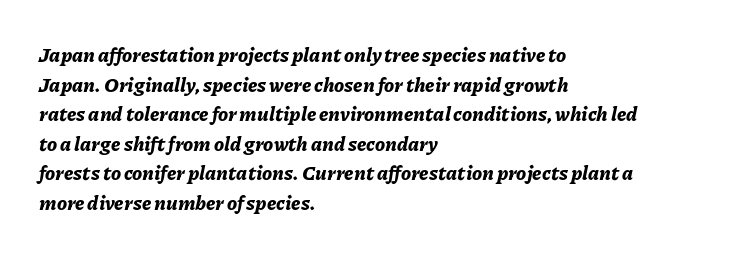
{"italic": "yes", "lean": "right", "slant_degrees": 11, "bold": "yes", "underline": "no", "align": "left", "line_spacing": "normal", "line_spacing_ratio": 1.48, "letter_spacing": "normal", "letter_spacing_em": 0.0, "glyph_px": 20}
